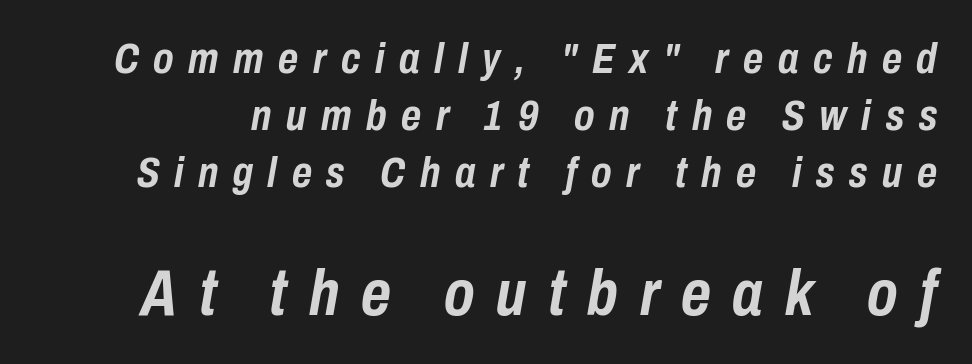
Q: Is the text bold? A: Yes.
Q: Is the text italic (slanted)? A: Yes, it leans right by about 10 degrees.
Q: Is the text underlined? A: No.
Q: Is the spacing between letters normal or unusually wide? A: Unusually wide.
Q: Is the spacing between lines tight, normal or loose? A: Normal.
Q: Which block of text is set in a larger size, the first (top) or the second (bottom)? A: The second (bottom) one.
Q: Width (condensed, normal, or wide)? A: Condensed.
Q: Stroke contrast? A: Low.
Q: x-height? A: Medium.
Q: Monospaced? A: No.
